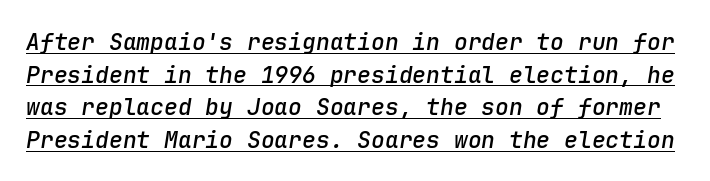
{"italic": "yes", "lean": "right", "slant_degrees": 9, "bold": "semi", "underline": "yes", "line_spacing": "normal", "line_spacing_ratio": 1.42, "letter_spacing": "normal", "letter_spacing_em": 0.0, "glyph_px": 23}
